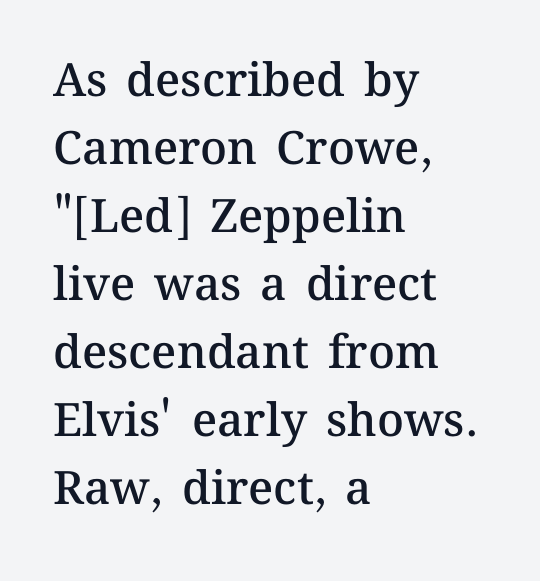
{"italic": "no", "bold": "semi", "weight": "semibold", "width": "normal", "stroke_contrast": "medium", "x_height": "medium", "monospaced": "no", "underline": "no", "align": "left", "line_spacing": "normal", "line_spacing_ratio": 1.48, "letter_spacing": "normal", "letter_spacing_em": 0.0, "glyph_px": 46}
